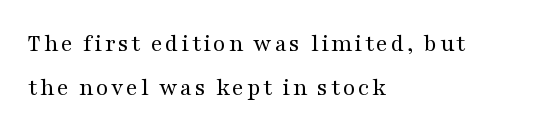
A clean baseline with only descenders dipping below it. When letters stand straight like this, we call the style roman or upright. Which margin do the lines hug? The left one — the right edge is uneven. Caption: face not bold, strokes unweighted.
